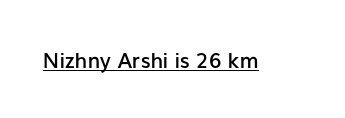
Upright lettering throughout. Nothing unusual about the tracking: characters are spaced as the font intends. This sample carries an underscore along the baseline area. How heavy is the stroke? Medium-heavy — a semibold, shy of bold.
